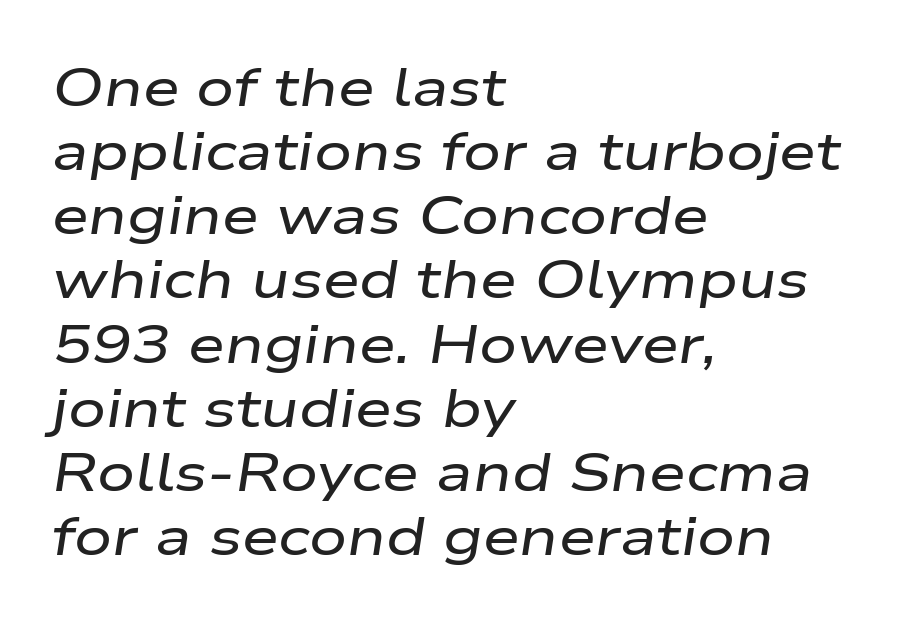
The image shows 53 px wide type, italic (leaning right); set left-aligned, line spacing 1.21x, normal letter spacing, not underlined; low stroke contrast and a medium x-height.
